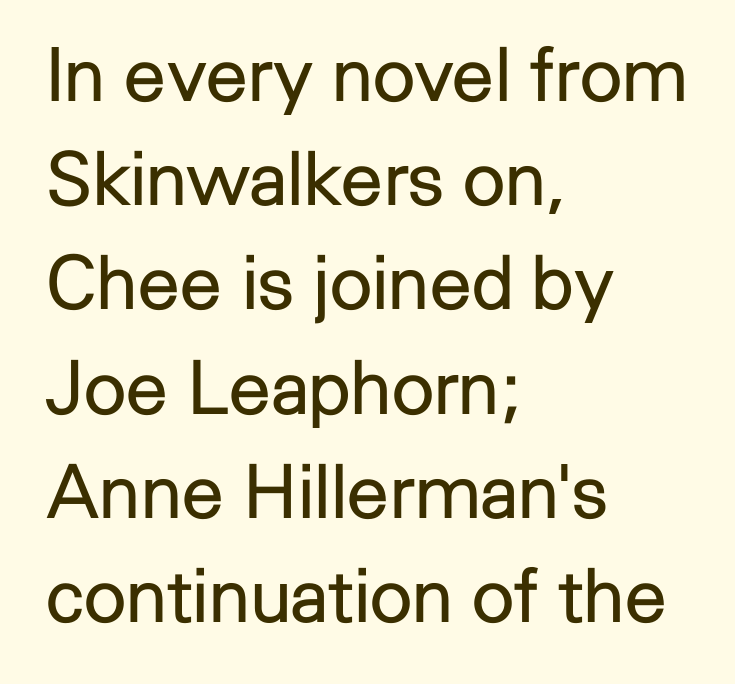
Regarding serifs, this sample does without them. The words here are not underlined. Rows of type keep a routine distance in the vertical direction. These lines were composed using upright roman letters.
